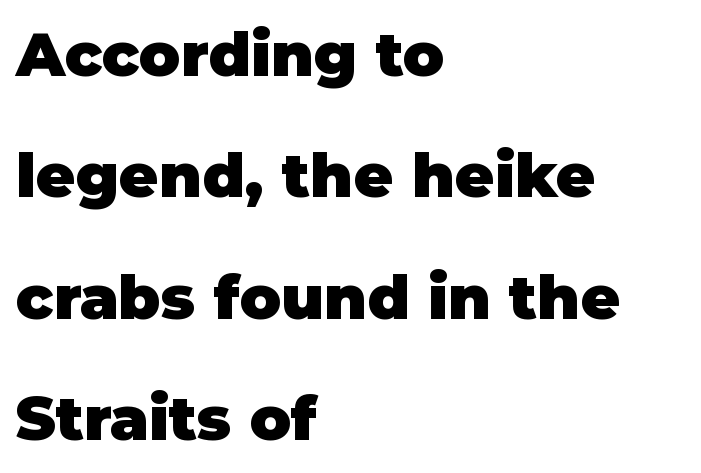
The image shows 61 px heavy sans-serif type, upright; set left-aligned, loose line spacing (1.99x), normal letter spacing, not underlined; low stroke contrast and a large x-height.
